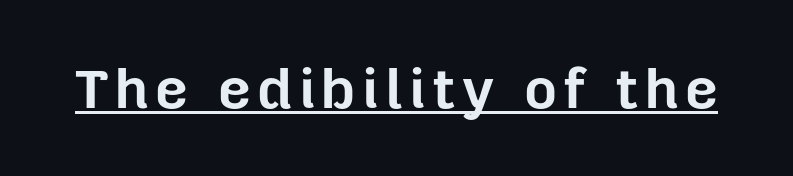
Q: Is the text bold? A: Yes.
Q: Is the text italic (slanted)? A: No, it is upright.
Q: Is the typeface a serif or a sans-serif typeface? A: Sans-serif.
Q: Is the text underlined? A: Yes.
Q: Width (condensed, normal, or wide)? A: Normal.
Q: Stroke contrast? A: Low.
Q: x-height? A: Medium.
Q: Monospaced? A: No.
